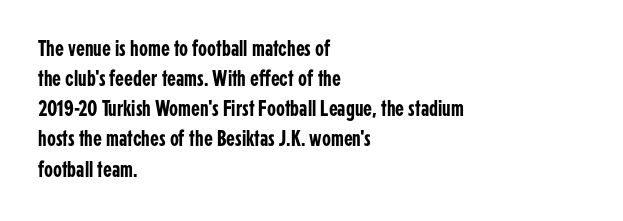
{"italic": "no", "underline": "no", "align": "left", "line_spacing": "normal", "line_spacing_ratio": 1.31, "letter_spacing": "normal", "letter_spacing_em": 0.0, "glyph_px": 23}
